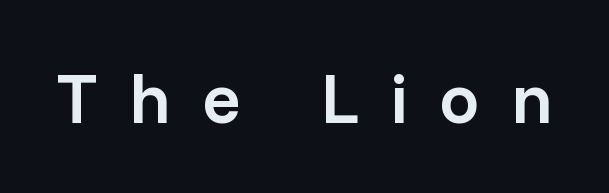
Q: Is the text bold? A: Semi-bold.
Q: Is the text italic (slanted)? A: No, it is upright.
Q: Is the typeface a serif or a sans-serif typeface? A: Sans-serif.
Q: Is the text underlined? A: No.
Q: Is the spacing between letters normal or unusually wide? A: Unusually wide.
Q: Width (condensed, normal, or wide)? A: Normal.
Q: Stroke contrast? A: Low.
Q: x-height? A: Medium.
Q: Monospaced? A: No.
